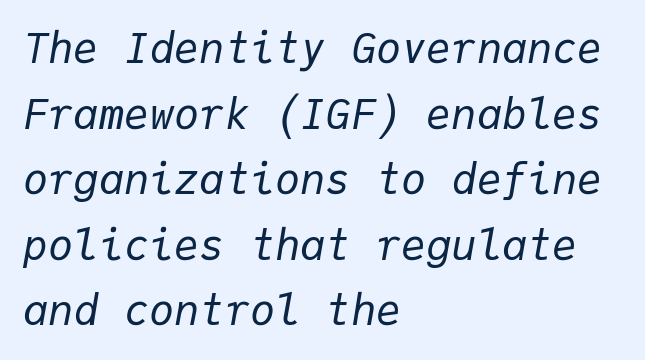
Q: Is the text bold? A: No.
Q: Is the text italic (slanted)? A: Yes, it leans right by about 9 degrees.
Q: Is the text underlined? A: No.
Q: How is the paragraph aligned? A: Left-aligned.
Q: Is the spacing between letters normal or unusually wide? A: Normal.
Q: Is the spacing between lines tight, normal or loose? A: Normal.
Q: Width (condensed, normal, or wide)? A: Normal.
Q: Stroke contrast? A: Low.
Q: x-height? A: Medium.
Q: Monospaced? A: Yes.
